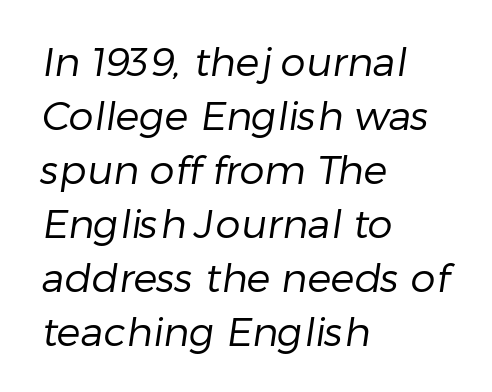
{"serif": "no", "bold": "no", "weight": "regular", "width": "normal", "stroke_contrast": "low", "x_height": "medium", "monospaced": "no", "underline": "no", "align": "left", "line_spacing": "normal", "line_spacing_ratio": 1.35, "letter_spacing": "normal", "letter_spacing_em": 0.0, "glyph_px": 40}
